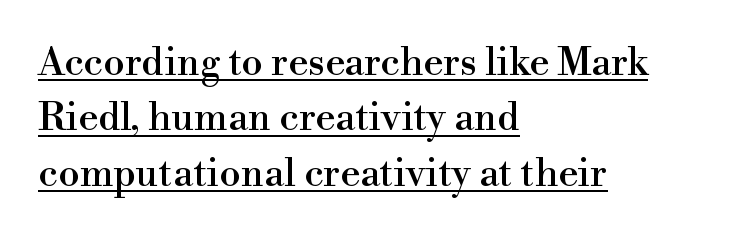
The image shows 39 px serif type, upright; set left-aligned, normal line spacing (1.42x), normal letter spacing, underlined; high stroke contrast and a small x-height.
